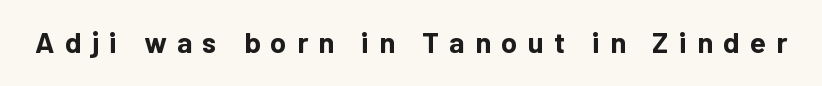
The image shows 29 px bold sans-serif type, upright; set unusually wide letter spacing (+0.36 em), not underlined; low stroke contrast and a medium x-height.
